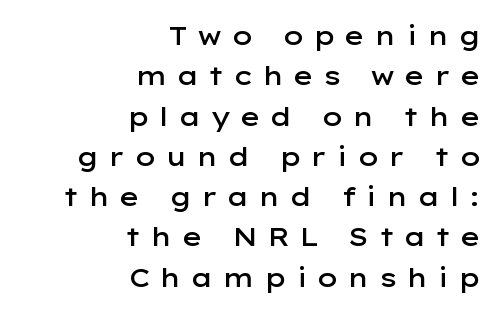
{"italic": "no", "bold": "semi", "underline": "no", "align": "right", "line_spacing": "normal", "line_spacing_ratio": 1.55, "letter_spacing": "wide", "letter_spacing_em": 0.34, "glyph_px": 26}
